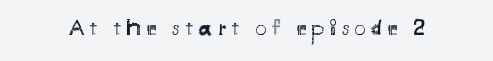
Q: Is the text bold? A: No.
Q: Is the text italic (slanted)? A: No, it is upright.
Q: Is the text underlined? A: No.
Q: Is the spacing between letters normal or unusually wide? A: Unusually wide.
